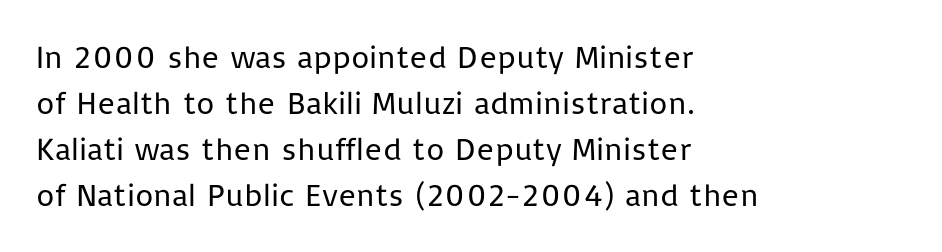
The image shows 32 px regular-weight sans-serif type, upright; set left-aligned, normal line spacing (1.44x), normal letter spacing, not underlined; low stroke contrast and a medium x-height.
